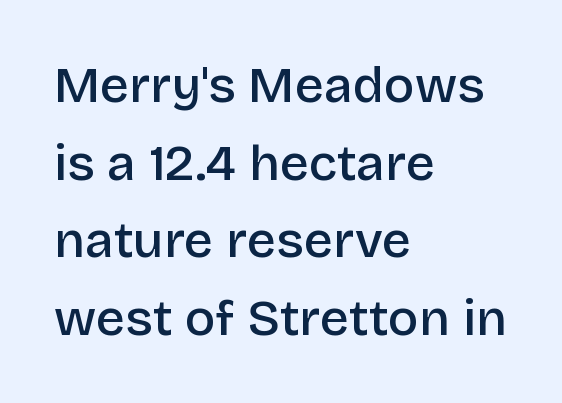
{"serif": "no", "italic": "no", "bold": "semi", "weight": "semibold", "width": "normal", "stroke_contrast": "low", "x_height": "large", "monospaced": "no", "underline": "no", "align": "left", "line_spacing": "normal", "line_spacing_ratio": 1.52, "letter_spacing": "normal", "letter_spacing_em": 0.0, "glyph_px": 51}
